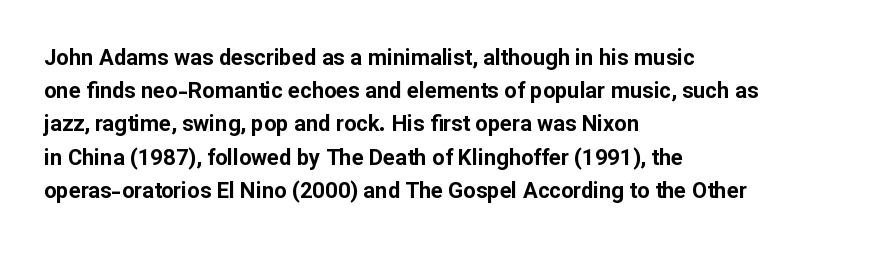
Leading matches the norm, producing a regular column. The area under the type is left untouched. Does extra space separate the letters? No, they use regular spacing. These lines were composed using upright roman letters.
